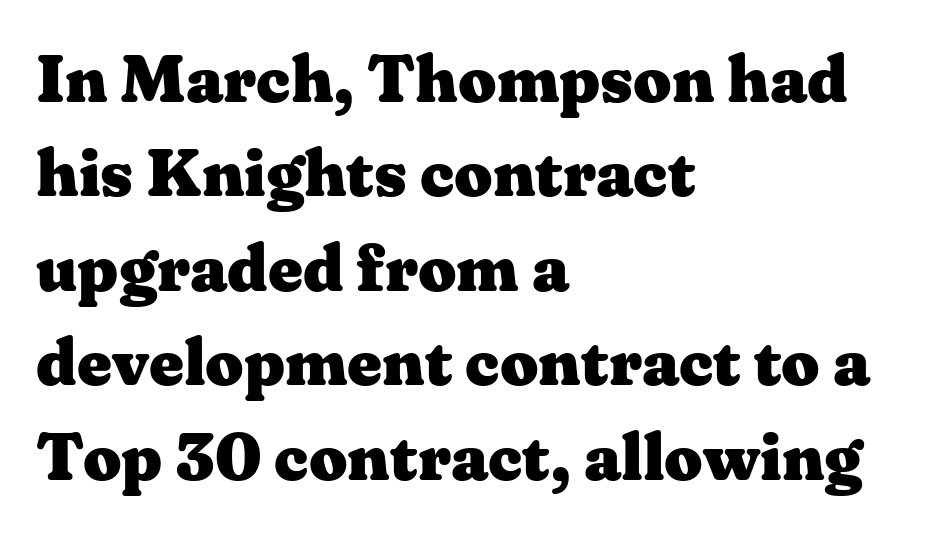
Does the copy run flush right? No — it runs flush left. The type family on display is of the serif kind. Vertical strokes here are truly vertical. The line texture is even and compact thanks to regular tracking. Varying glyph widths throughout — classic text-font behaviour.
